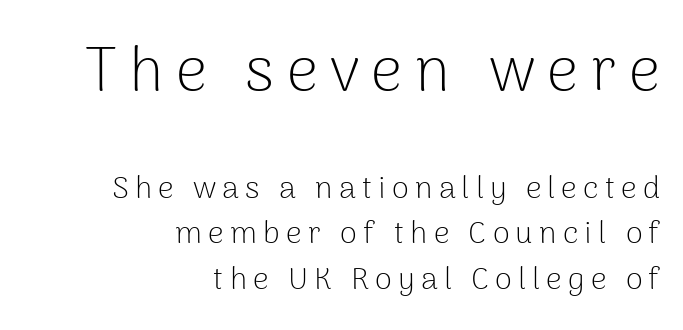
The image shows 62 px light sans-serif type, upright; set right-aligned, normal line spacing (1.47x), unusually wide letter spacing (+0.2 em), not underlined; the first (top) block is 2.0x larger; low stroke contrast and a medium x-height.
